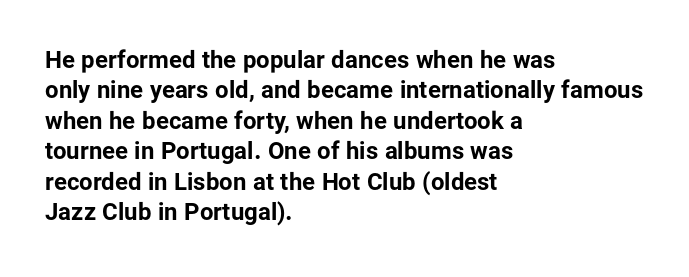
{"italic": "no", "bold": "yes", "underline": "no", "align": "left", "line_spacing": "normal", "line_spacing_ratio": 1.27, "letter_spacing": "normal", "letter_spacing_em": 0.0, "glyph_px": 24}
